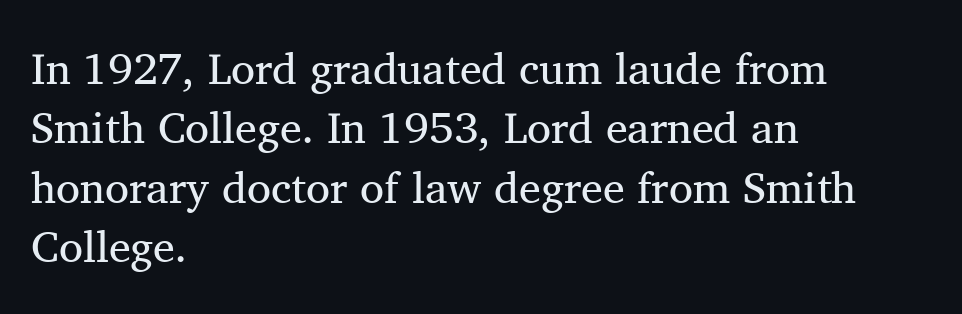
{"serif": "yes", "italic": "no", "bold": "no", "weight": "regular", "width": "normal", "stroke_contrast": "medium", "x_height": "medium", "monospaced": "no", "underline": "no", "align": "left", "line_spacing": "normal", "line_spacing_ratio": 1.35, "letter_spacing": "normal", "letter_spacing_em": 0.0, "glyph_px": 44}
